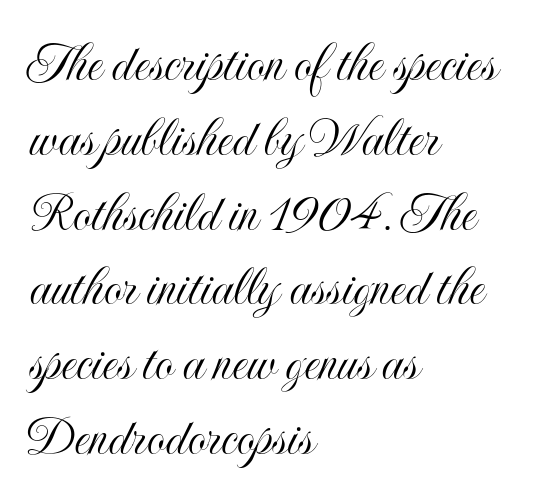
The image shows 58 px condensed type; set left-aligned, normal line spacing (1.29x), normal letter spacing, not underlined; a small x-height.
